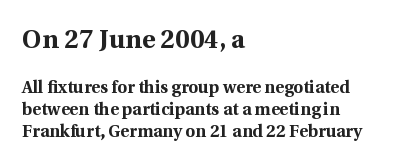
Q: Is the text bold? A: Yes.
Q: Is the text italic (slanted)? A: No, it is upright.
Q: Is the text underlined? A: No.
Q: How is the paragraph aligned? A: Left-aligned.
Q: Is the spacing between letters normal or unusually wide? A: Normal.
Q: Is the spacing between lines tight, normal or loose? A: Normal.
Q: Which block of text is set in a larger size, the first (top) or the second (bottom)? A: The first (top) one.
